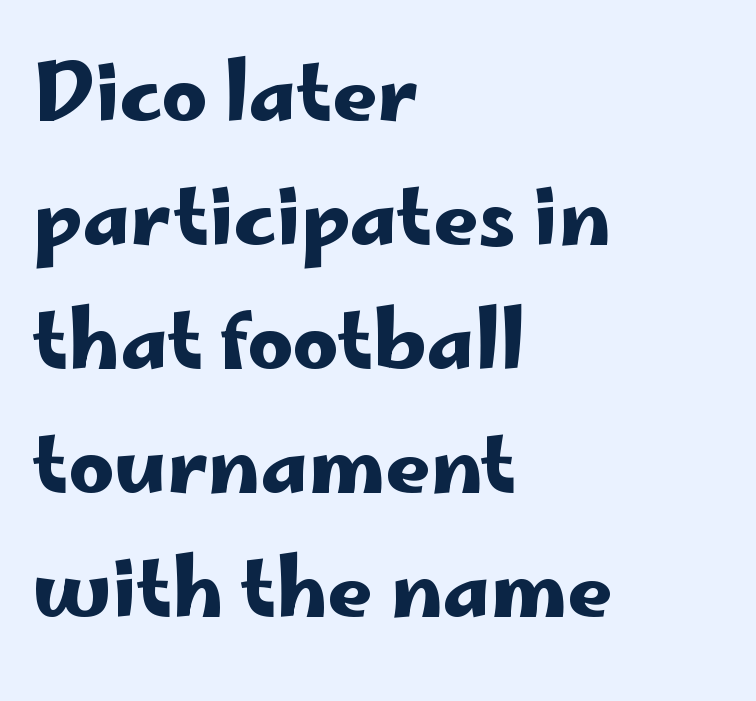
{"serif": "no", "italic": "no", "width": "wide", "stroke_contrast": "low", "x_height": "small", "monospaced": "no", "underline": "no", "align": "left", "line_spacing": "normal", "line_spacing_ratio": 1.57, "letter_spacing": "normal", "letter_spacing_em": 0.0, "glyph_px": 79}
